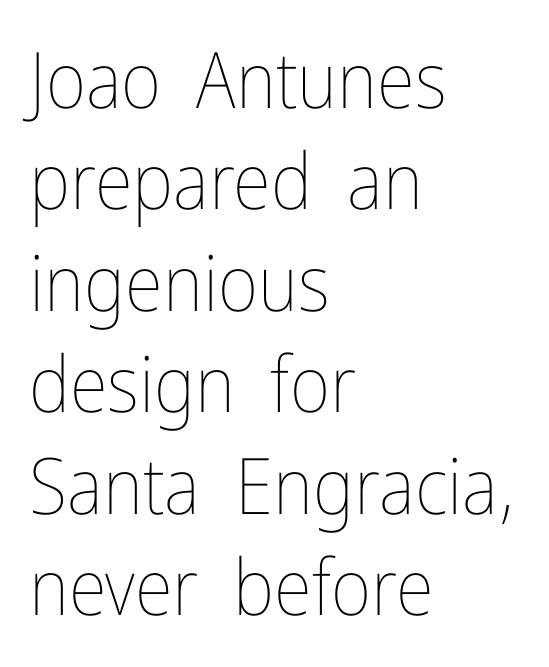
{"italic": "no", "bold": "no", "weight": "thin", "width": "condensed", "stroke_contrast": "low", "x_height": "medium", "monospaced": "no", "underline": "no", "align": "left", "line_spacing": "normal", "line_spacing_ratio": 1.3, "letter_spacing": "normal", "letter_spacing_em": 0.0, "glyph_px": 78}
